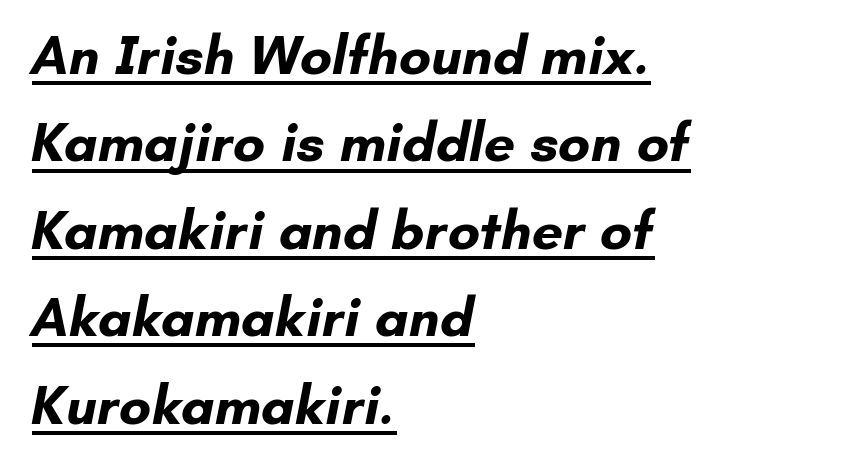
Emphasis is given by a line drawn under the lettering. What stands out about the letter spacing? Nothing — it is the standard amount. Each letter's strokes conclude bluntly, with no projecting serifs. Weight: bold. Think of a printed novel: that variable character pitch is what you see here. Casual observation: everything's shoved over to the left.
